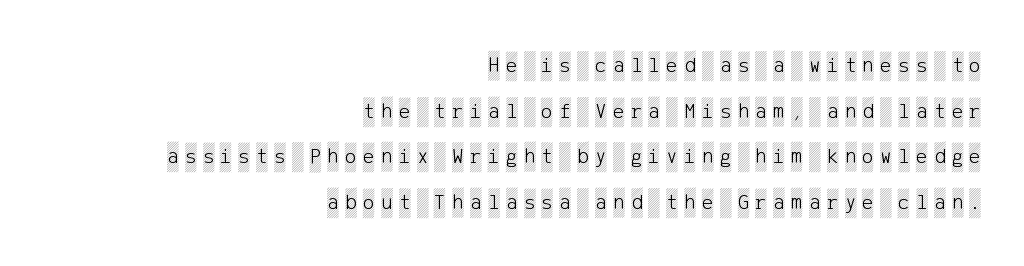
Underline: absent. Typeset ragged left — the right edge is the straight one. There is plenty of visible air inserted between adjacent glyphs. In terms of posture, this sample is upright.
